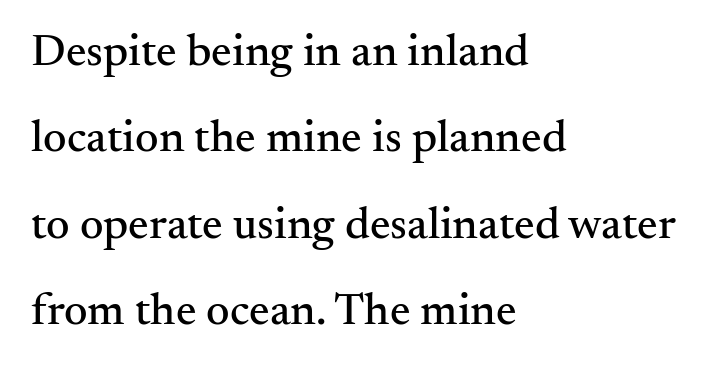
Anything drawn beneath the words? Only blank space. If you drew a ruler down the left edge, every line would touch it. Note the varied advance widths — an 'i' is clearly narrower than an 'm'. Old-style or modern, the face here clearly has serifs. You can tell it's not italic because the verticals are truly vertical. The rendering keeps characters at their native spacing.
